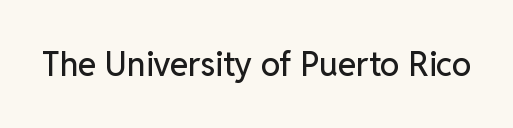
{"serif": "no", "italic": "no", "width": "normal", "stroke_contrast": "low", "x_height": "medium", "monospaced": "no", "underline": "no", "letter_spacing": "normal", "letter_spacing_em": 0.0, "glyph_px": 33}
